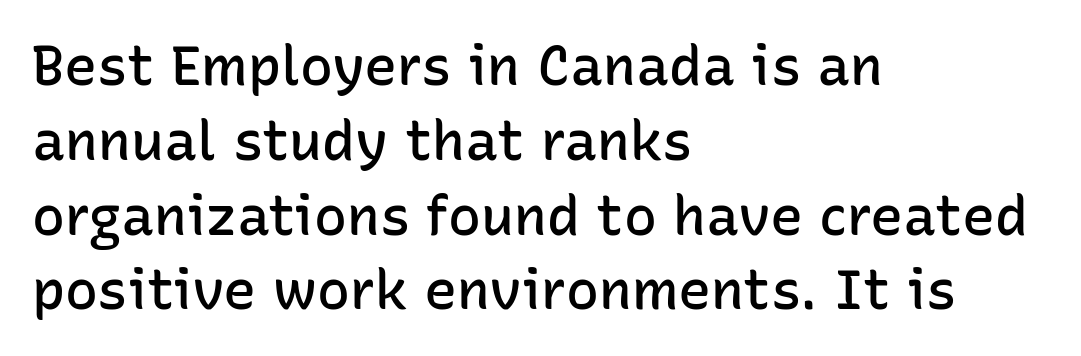
{"serif": "no", "italic": "no", "bold": "semi", "weight": "semibold", "width": "normal", "stroke_contrast": "low", "x_height": "medium", "monospaced": "no", "underline": "no", "align": "left", "line_spacing": "normal", "line_spacing_ratio": 1.36, "letter_spacing": "normal", "letter_spacing_em": 0.0, "glyph_px": 55}
